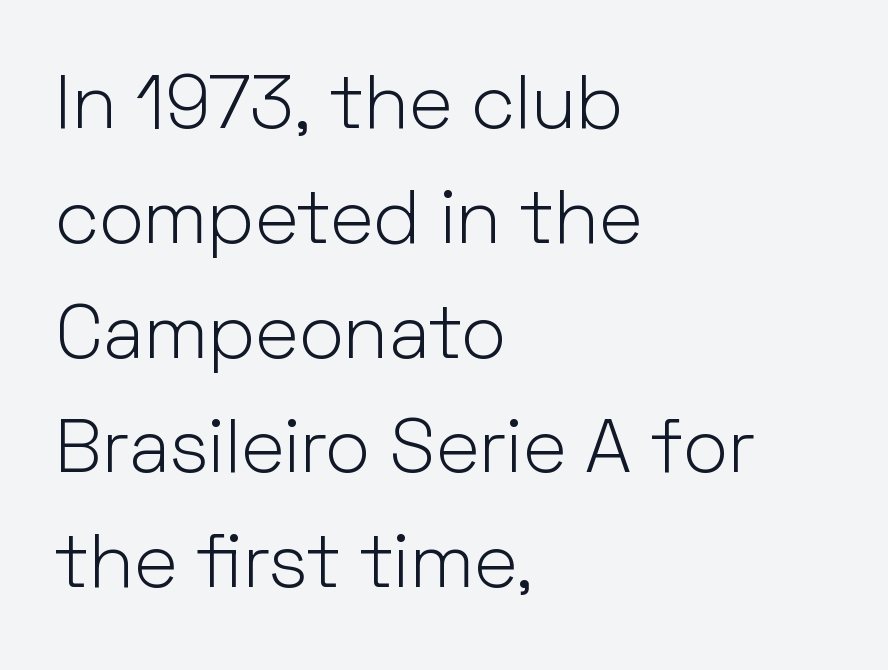
Students, observe: this is what conventionally led text looks like. Inter-character spacing is left at the font's built-in metrics. A sans-serif font was chosen for this passage. Posture: upright roman. Spacing verdict: proportional, widths tailored to each character.
